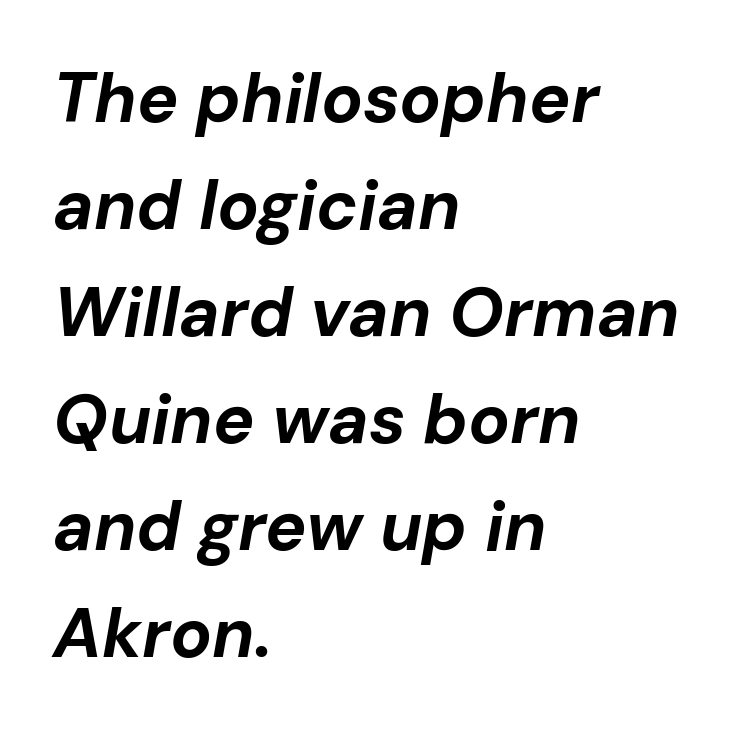
Is this a fixed-width face? No — the glyphs have proportional, varying widths. A typesetter would call this leading conventional body-copy spacing. Pretty heavy lettering here — definitely bold. This is oblique type, the kind used for emphasis or titles.
